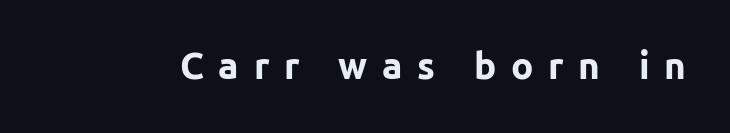
Q: Is the text bold? A: Yes.
Q: Is the text italic (slanted)? A: No, it is upright.
Q: Is the typeface a serif or a sans-serif typeface? A: Sans-serif.
Q: Is the text underlined? A: No.
Q: Is the spacing between letters normal or unusually wide? A: Unusually wide.
Q: Width (condensed, normal, or wide)? A: Normal.
Q: Stroke contrast? A: Low.
Q: x-height? A: Medium.
Q: Monospaced? A: No.
